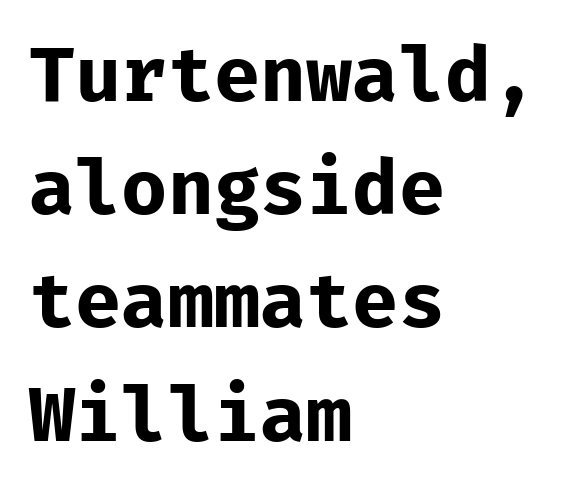
No italicization has been applied; the sample stays upright. Typeset ragged right — the left edge is the straight one. The type is set solid horizontally, with unmodified tracking. The passage shown is typeset with a sans-serif family. Each new line begins a customary step beneath the previous one.
